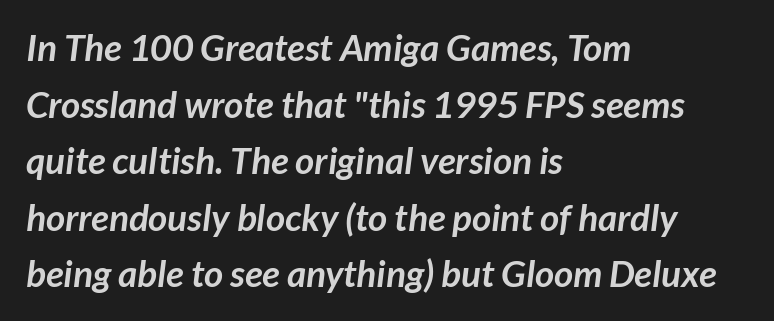
The image shows 37 px semibold sans-serif type; set left-aligned, normal line spacing (1.53x), normal letter spacing, not underlined; low stroke contrast and a medium x-height.
